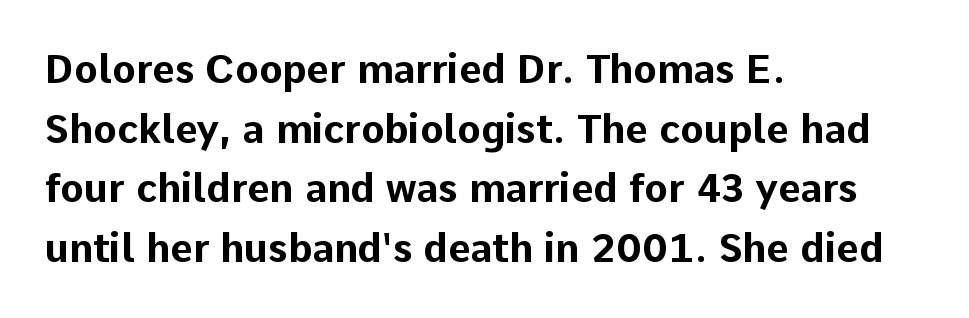
{"serif": "no", "italic": "no", "bold": "yes", "weight": "bold", "width": "normal", "stroke_contrast": "low", "x_height": "medium", "monospaced": "no", "underline": "no", "align": "left", "line_spacing": "normal", "line_spacing_ratio": 1.53, "letter_spacing": "normal", "letter_spacing_em": 0.0, "glyph_px": 39}
